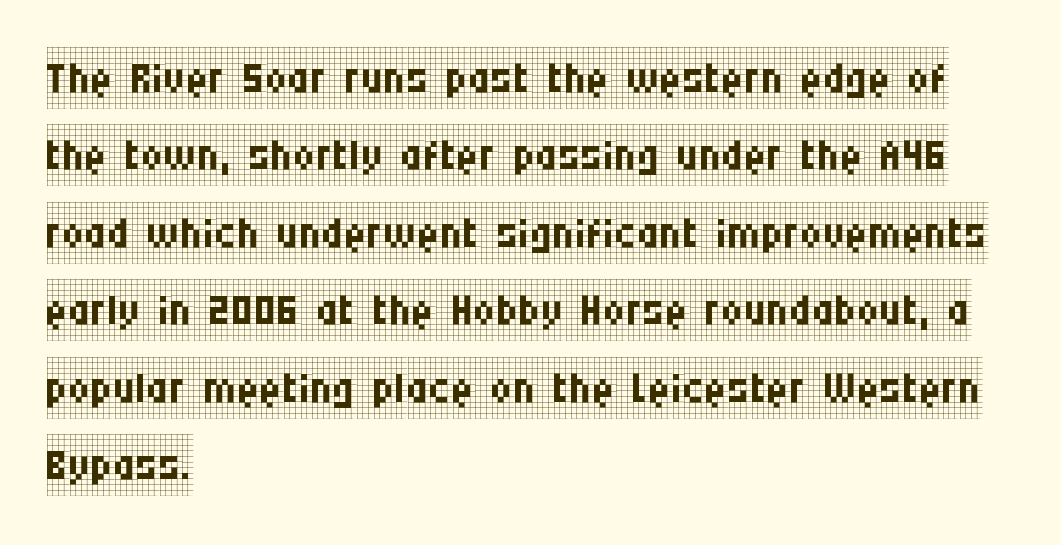
The image shows 62 px regular-weight, condensed serif type, upright; set left-aligned, normal line spacing (1.25x), normal letter spacing, not underlined; low stroke contrast and a large x-height.
